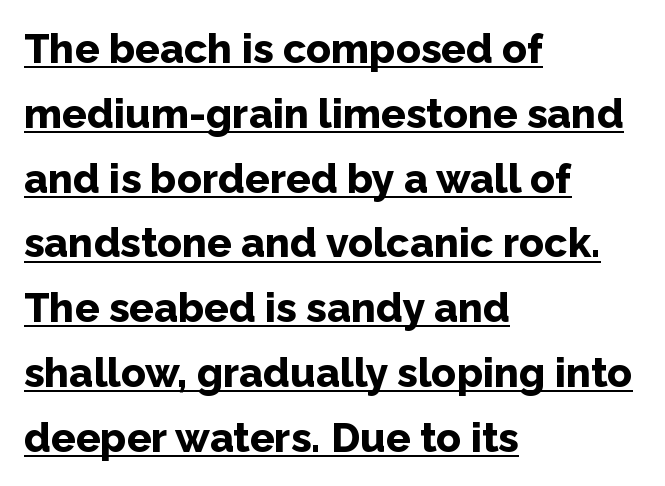
In terms of weight, the rendering is a true, heavy bold. This is underlined copy, the kind a proofreader might mark for attention. The letters carry no serifs — their stems end cleanly without finishing strokes. Each letter keeps its own natural width here, so spacing adapts to shape. The text block is weighted toward the left margin, trailing off unevenly rightward. These lines sit exactly where default settings would place them.
